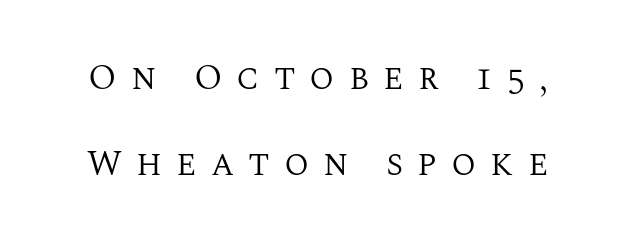
{"serif": "yes", "italic": "no", "bold": "no", "weight": "regular", "width": "normal", "stroke_contrast": "medium", "x_height": "large", "monospaced": "no", "underline": "no", "line_spacing": "loose", "line_spacing_ratio": 2.38, "letter_spacing": "wide", "letter_spacing_em": 0.39, "glyph_px": 36}
